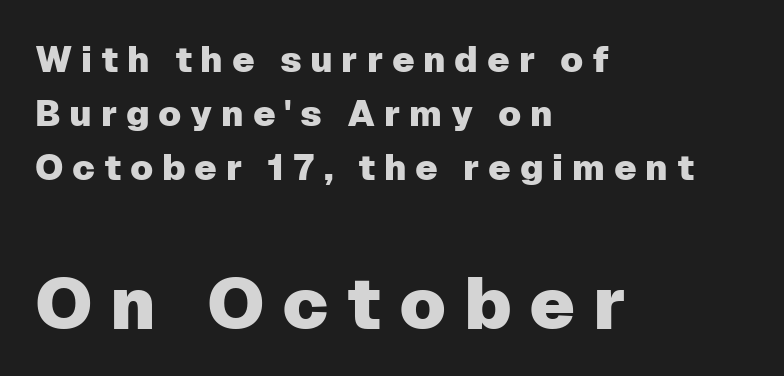
Q: Is the text italic (slanted)? A: No, it is upright.
Q: Is the typeface a serif or a sans-serif typeface? A: Sans-serif.
Q: Is the text underlined? A: No.
Q: How is the paragraph aligned? A: Left-aligned.
Q: Is the spacing between letters normal or unusually wide? A: Unusually wide.
Q: Is the spacing between lines tight, normal or loose? A: Normal.
Q: Which block of text is set in a larger size, the first (top) or the second (bottom)? A: The second (bottom) one.
Q: Width (condensed, normal, or wide)? A: Normal.
Q: Stroke contrast? A: Low.
Q: x-height? A: Medium.
Q: Monospaced? A: No.
